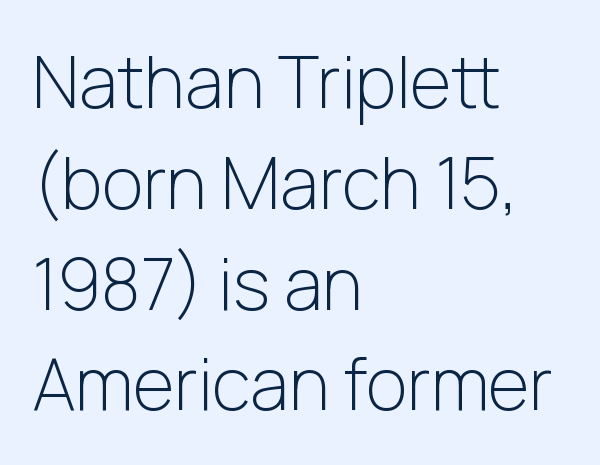
{"serif": "no", "italic": "no", "bold": "no", "weight": "light", "width": "normal", "stroke_contrast": "low", "x_height": "medium", "monospaced": "no", "underline": "no", "align": "left", "line_spacing": "normal", "line_spacing_ratio": 1.42, "letter_spacing": "normal", "letter_spacing_em": 0.0, "glyph_px": 71}
